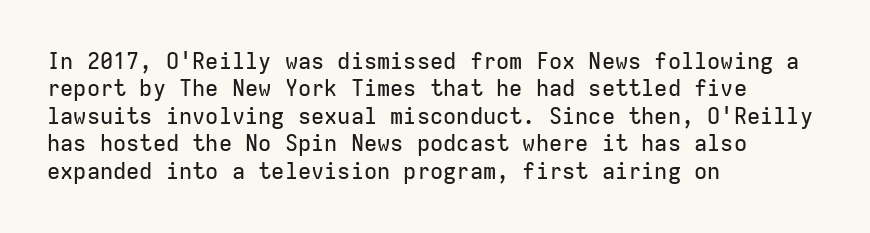
The image shows 22 px text type, upright; set left-aligned, normal line spacing (1.25x), normal letter spacing, not underlined.
